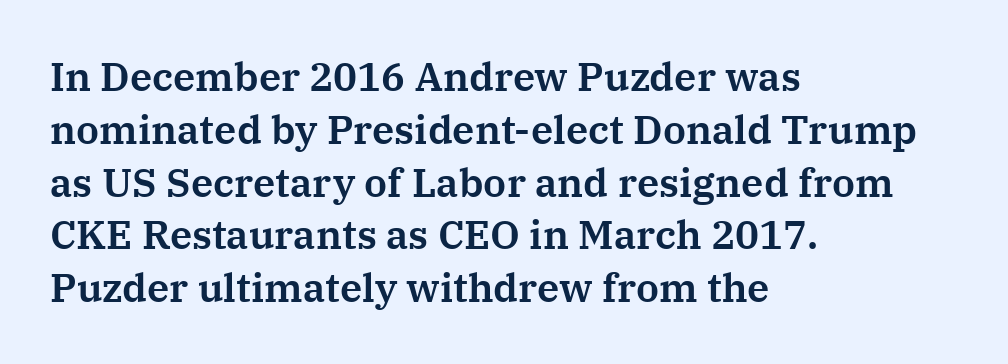
Q: Is the text italic (slanted)? A: No, it is upright.
Q: Is the typeface a serif or a sans-serif typeface? A: Serif.
Q: Is the text underlined? A: No.
Q: How is the paragraph aligned? A: Left-aligned.
Q: Is the spacing between letters normal or unusually wide? A: Normal.
Q: Is the spacing between lines tight, normal or loose? A: Normal.
Q: Width (condensed, normal, or wide)? A: Normal.
Q: Stroke contrast? A: Medium.
Q: x-height? A: Medium.
Q: Monospaced? A: No.
